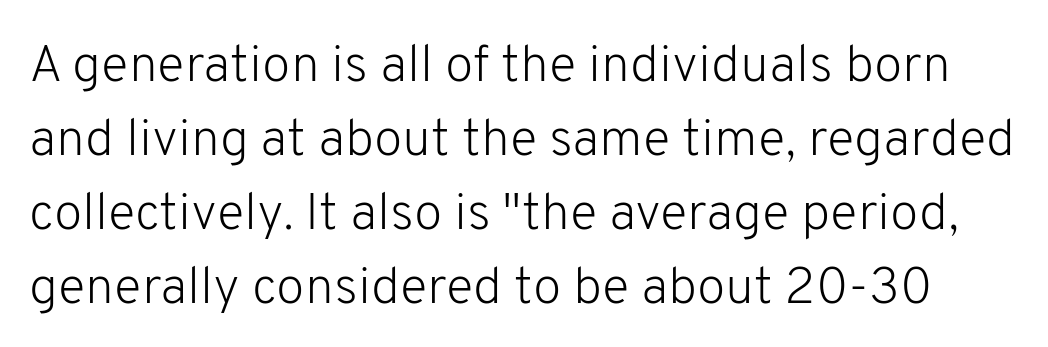
Q: Is the text bold? A: No.
Q: Is the text italic (slanted)? A: No, it is upright.
Q: Is the typeface a serif or a sans-serif typeface? A: Sans-serif.
Q: Is the text underlined? A: No.
Q: Is the spacing between letters normal or unusually wide? A: Normal.
Q: Is the spacing between lines tight, normal or loose? A: Normal.
Q: Width (condensed, normal, or wide)? A: Normal.
Q: Stroke contrast? A: Low.
Q: x-height? A: Medium.
Q: Monospaced? A: No.
